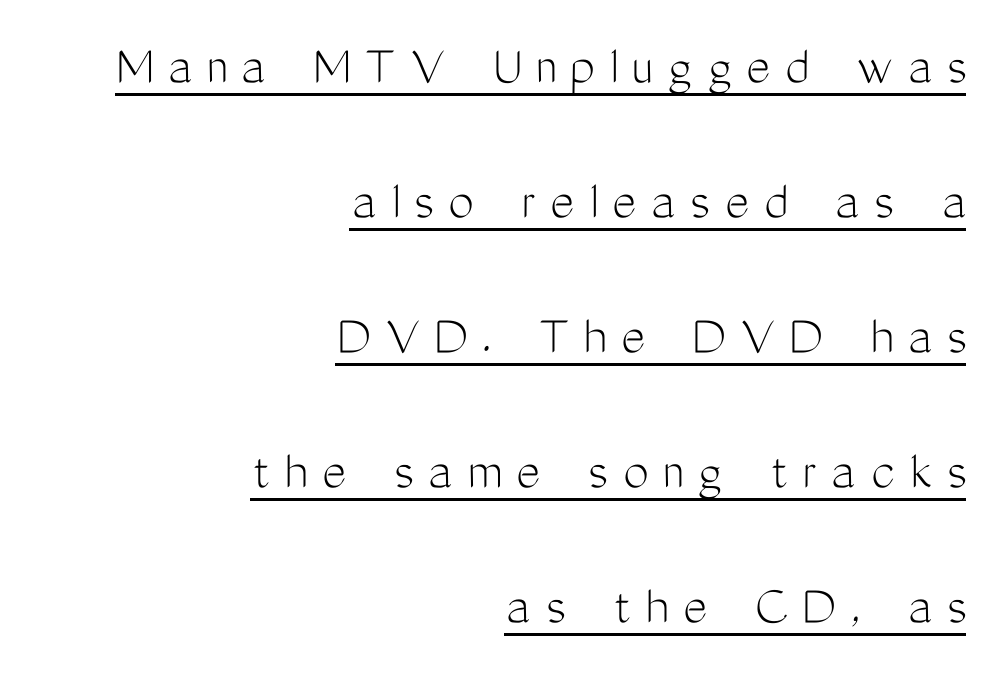
Classification — sans serif. No letter is thick-stroked: the sample isn't bold. The space between consecutive lines is lavish. In terms of posture, this sample is upright. The face used here appears with an underline applied. Is this a fixed-width face? No — the glyphs have proportional, varying widths.
